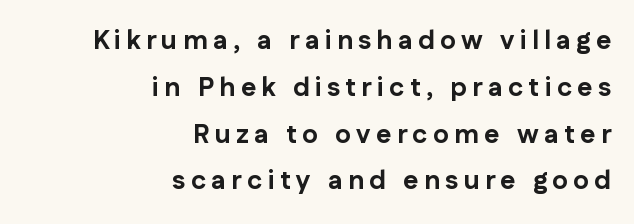
{"italic": "no", "bold": "yes", "underline": "no", "align": "right", "line_spacing_ratio": 1.8, "letter_spacing": "wide", "letter_spacing_em": 0.21, "glyph_px": 26}
